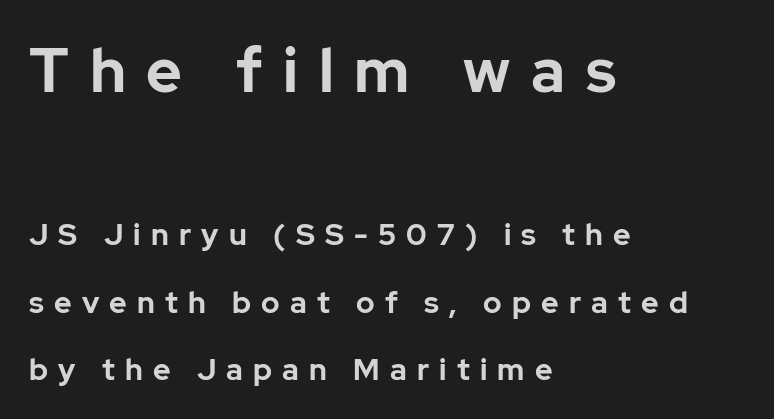
{"serif": "no", "italic": "no", "bold": "yes", "weight": "bold", "width": "normal", "stroke_contrast": "low", "x_height": "medium", "monospaced": "no", "underline": "no", "align": "left", "line_spacing": "loose", "line_spacing_ratio": 2.24, "letter_spacing": "wide", "letter_spacing_em": 0.34, "larger_block": "first", "size_ratio": 2.03, "glyph_px": 61}
